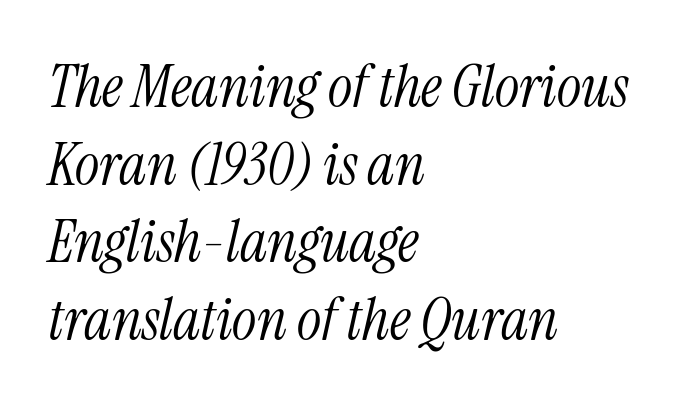
{"serif": "yes", "italic": "yes", "lean": "right", "slant_degrees": 13, "bold": "no", "weight": "light", "width": "condensed", "stroke_contrast": "medium", "x_height": "medium", "monospaced": "no", "underline": "no", "align": "left", "line_spacing": "normal", "line_spacing_ratio": 1.34, "letter_spacing": "normal", "letter_spacing_em": 0.0, "glyph_px": 58}
